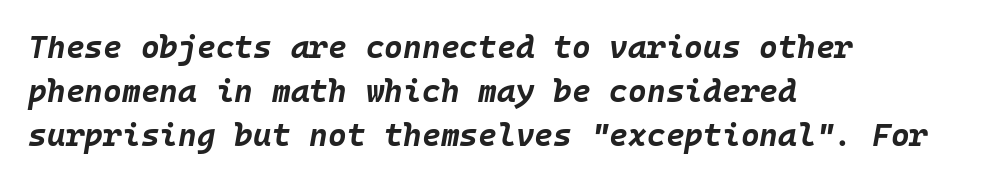
Tall strokes in this sample are angled rather than plumb. Descender tails drop into unmarked territory. Characters follow at the spacing the type designer built in. Honestly, the row spacing looks completely unremarkable. Every letter is thick-stroked: bold, no question.
